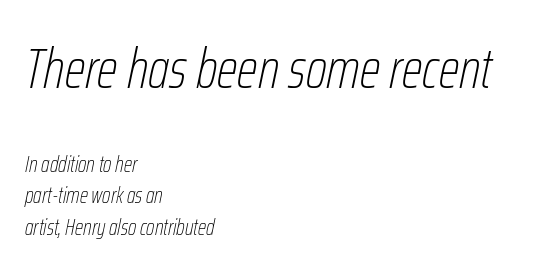
Q: Is the text bold? A: No.
Q: Is the text italic (slanted)? A: Yes, it leans right by about 12 degrees.
Q: Is the text underlined? A: No.
Q: How is the paragraph aligned? A: Left-aligned.
Q: Is the spacing between letters normal or unusually wide? A: Normal.
Q: Is the spacing between lines tight, normal or loose? A: Normal.
Q: Which block of text is set in a larger size, the first (top) or the second (bottom)? A: The first (top) one.
Q: Width (condensed, normal, or wide)? A: Condensed.
Q: Stroke contrast? A: Low.
Q: x-height? A: Medium.
Q: Monospaced? A: No.
